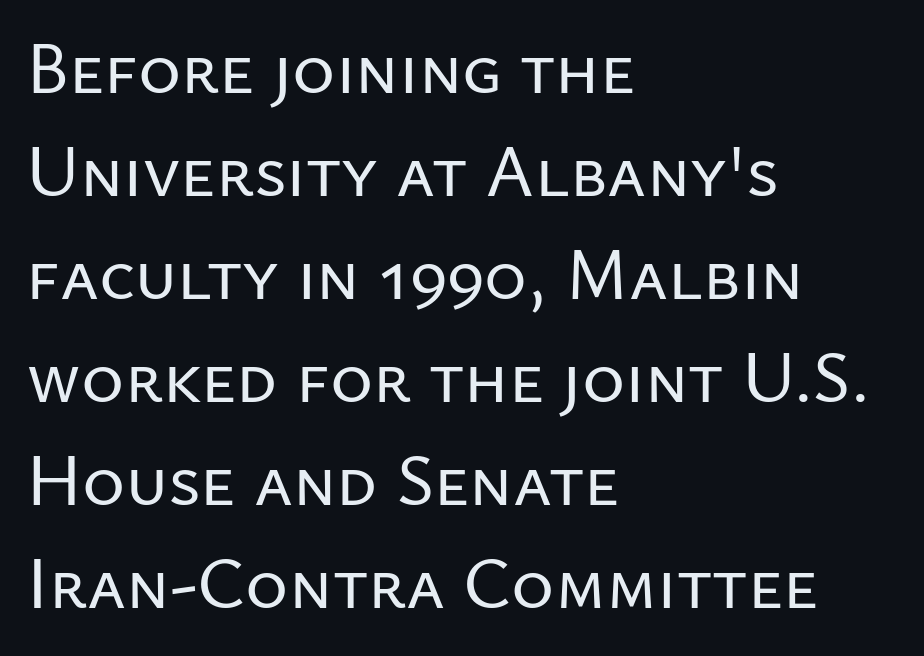
Q: Is the text italic (slanted)? A: No, it is upright.
Q: Is the typeface a serif or a sans-serif typeface? A: Sans-serif.
Q: Is the text underlined? A: No.
Q: How is the paragraph aligned? A: Left-aligned.
Q: Is the spacing between letters normal or unusually wide? A: Normal.
Q: Is the spacing between lines tight, normal or loose? A: Normal.
Q: Width (condensed, normal, or wide)? A: Normal.
Q: Stroke contrast? A: Low.
Q: x-height? A: Medium.
Q: Monospaced? A: No.
